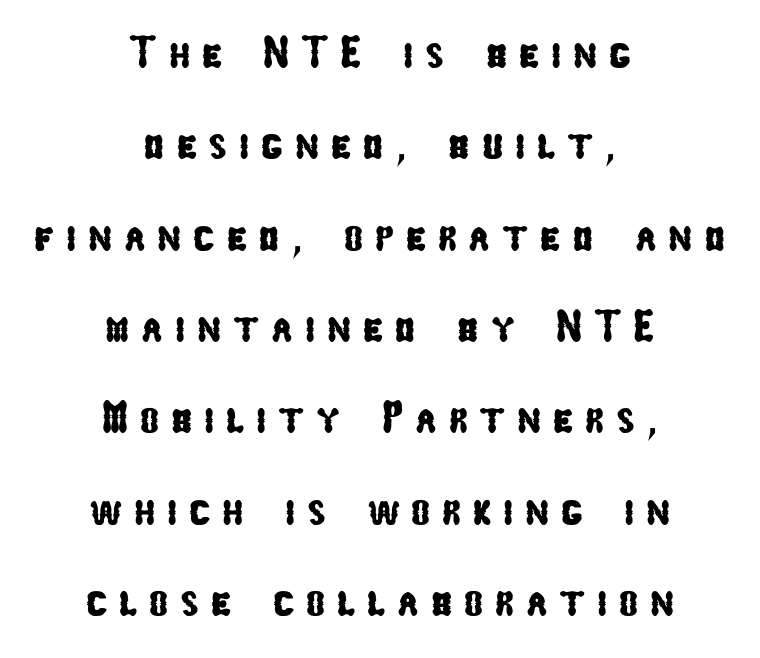
This sample trades compactness for vertical openness between lines. Do the characters align in a grid? No, the font is proportional. Beneath every word, the page is bare. The tracking reads as deliberately expanded to a designer's eye. The glyphs in this specimen are sans serif. Both edges are ragged and mirror each other, which tells us the setting is centered.
